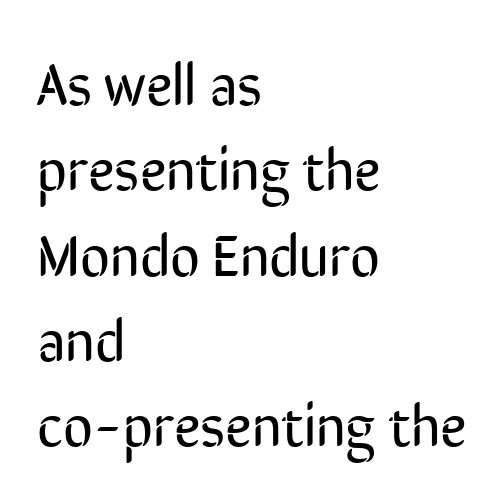
{"serif": "no", "italic": "no", "bold": "no", "weight": "regular", "width": "condensed", "stroke_contrast": "low", "x_height": "medium", "monospaced": "no", "underline": "no", "align": "left", "line_spacing": "normal", "line_spacing_ratio": 1.47, "letter_spacing": "normal", "letter_spacing_em": 0.0, "glyph_px": 58}
